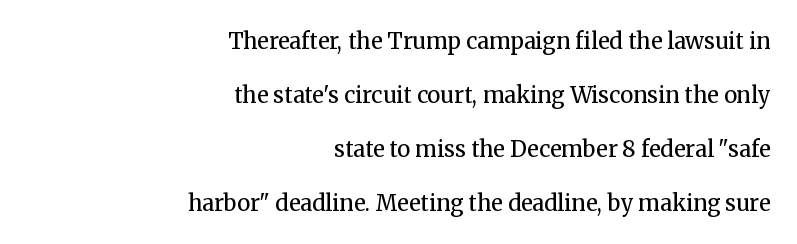
Q: Is the text bold? A: No.
Q: Is the text italic (slanted)? A: No, it is upright.
Q: Is the text underlined? A: No.
Q: How is the paragraph aligned? A: Right-aligned.
Q: Is the spacing between letters normal or unusually wide? A: Normal.
Q: Is the spacing between lines tight, normal or loose? A: Loose.
